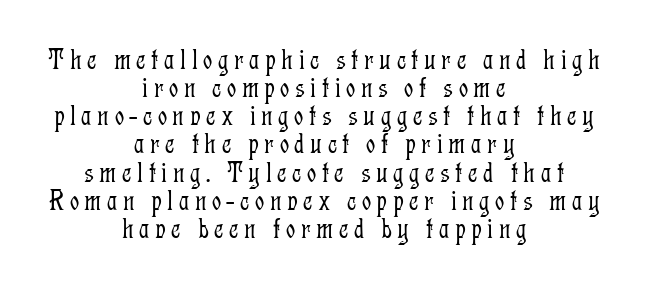
{"serif": "yes", "italic": "no", "bold": "no", "weight": "light", "width": "condensed", "stroke_contrast": "low", "x_height": "medium", "monospaced": "no", "underline": "no", "align": "center", "line_spacing": "tight", "line_spacing_ratio": 0.97, "glyph_px": 29}
